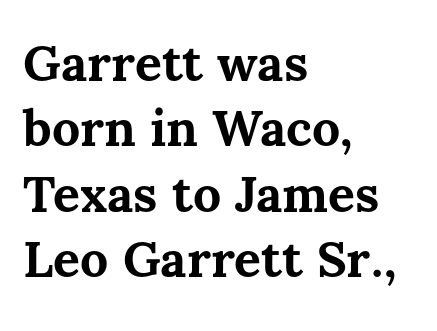
The space directly below the letters is spotless. The rendering uses a moderate line-height, typical for paragraphs. Alignment: flush left. You could not count columns in this text — the font is proportionally spaced. The type sits square on the baseline with zero lean. Bold? Absolutely — the strokes are thick and heavy.
